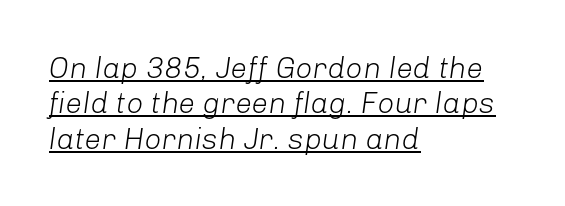
{"italic": "yes", "lean": "right", "slant_degrees": 8, "bold": "no", "weight": "light", "width": "normal", "stroke_contrast": "low", "x_height": "medium", "monospaced": "no", "underline": "yes", "align": "left", "line_spacing_ratio": 1.18, "letter_spacing": "normal", "letter_spacing_em": 0.0, "glyph_px": 30}
